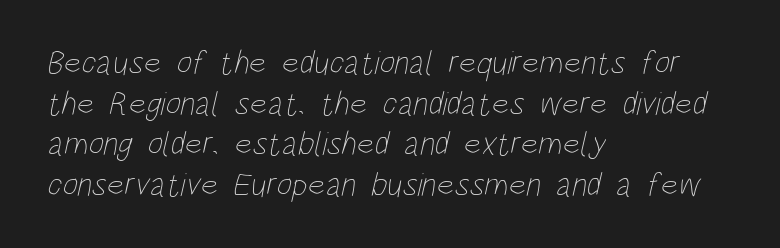
The image shows 33 px thin, condensed type; set left-aligned, line spacing 1.23x, normal letter spacing, not underlined; low stroke contrast and a large x-height.
